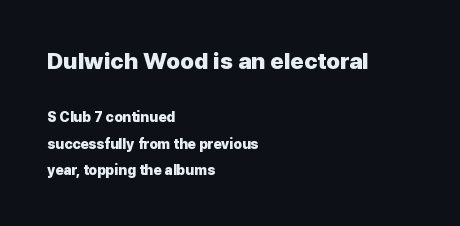
Horizontal alignment here is leftward, the default for most running prose. Between one letter and the next there's only the usual sliver of space. The passage shown is emphatically bold. When letters stand straight like this, we call the style roman or upright. Two sizes are in play, and the larger belongs to the first block.
